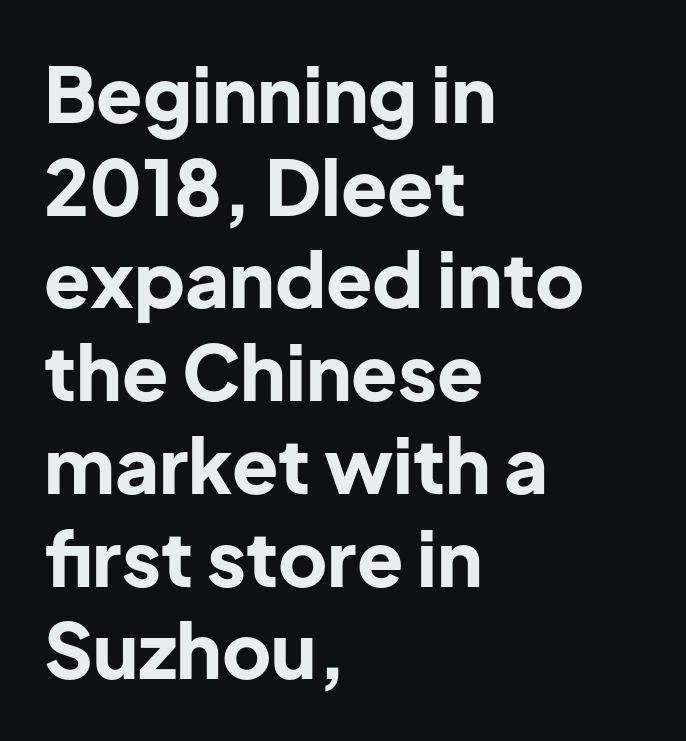
{"serif": "no", "italic": "no", "bold": "yes", "weight": "bold", "width": "normal", "stroke_contrast": "low", "x_height": "medium", "monospaced": "no", "underline": "no", "align": "left", "line_spacing_ratio": 1.22, "letter_spacing": "normal", "letter_spacing_em": 0.0, "glyph_px": 76}
